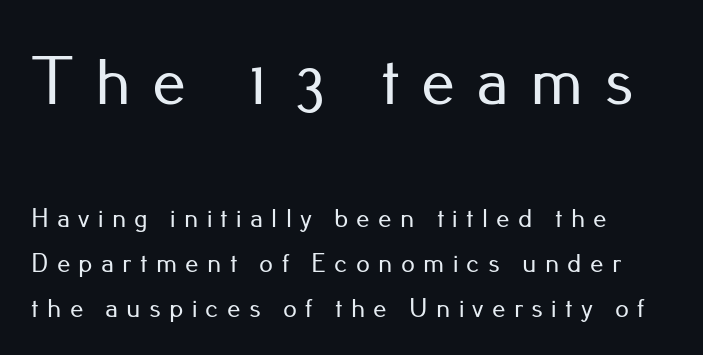
Just letters on the line, the space beneath them empty. What kind of face is this? One without serifs — a sans. Short and long lines alike share a common starting point at left. Posture: vertical. The lines sit at an ordinary, default distance from one another.
